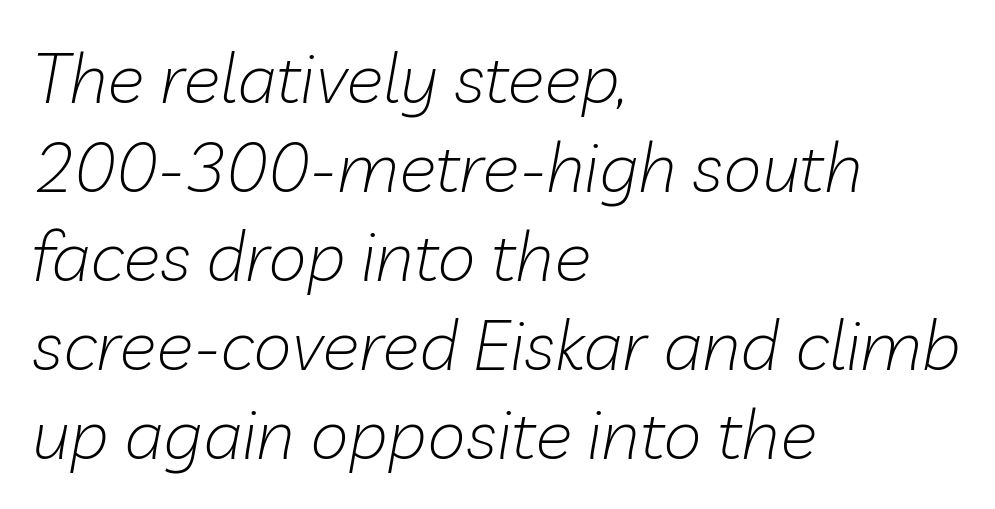
Q: Is the text bold? A: No.
Q: Is the text italic (slanted)? A: Yes, it leans right by about 10 degrees.
Q: Is the text underlined? A: No.
Q: How is the paragraph aligned? A: Left-aligned.
Q: Is the spacing between letters normal or unusually wide? A: Normal.
Q: Is the spacing between lines tight, normal or loose? A: Normal.
Q: Width (condensed, normal, or wide)? A: Normal.
Q: Stroke contrast? A: Low.
Q: x-height? A: Medium.
Q: Monospaced? A: No.
